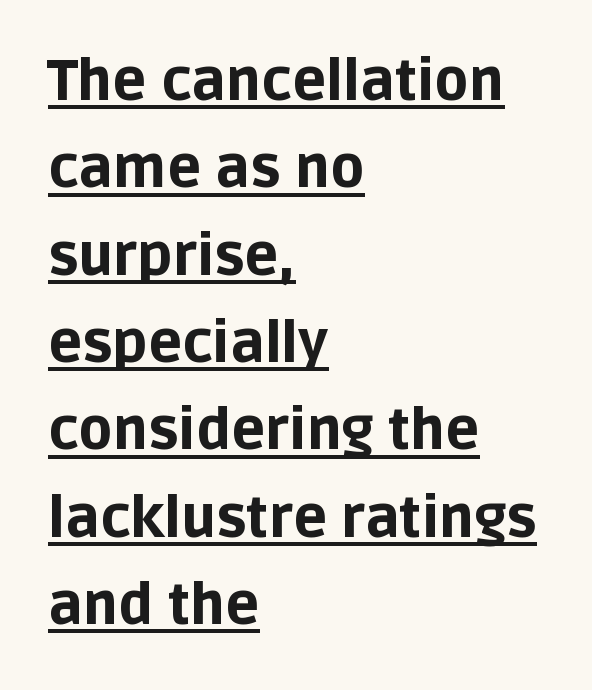
The image shows 56 px bold sans-serif type, upright; set left-aligned, normal line spacing (1.56x), normal letter spacing, underlined; low stroke contrast and a large x-height.
